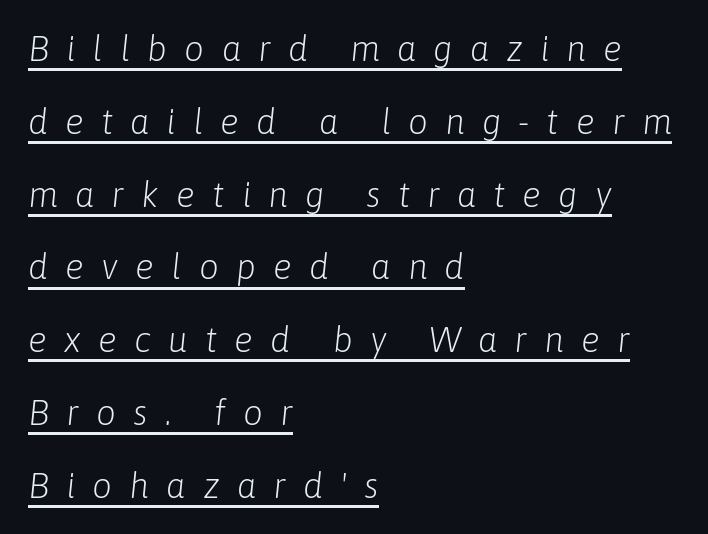
{"italic": "yes", "lean": "right", "slant_degrees": 6, "bold": "no", "weight": "light", "width": "normal", "stroke_contrast": "low", "x_height": "medium", "monospaced": "no", "underline": "yes", "align": "left", "line_spacing": "loose", "line_spacing_ratio": 2.08, "letter_spacing": "wide", "letter_spacing_em": 0.49, "glyph_px": 35}
